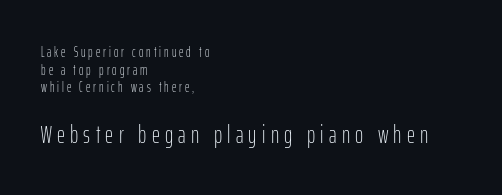
Q: Is the text bold? A: No.
Q: Is the text italic (slanted)? A: No, it is upright.
Q: Is the text underlined? A: No.
Q: How is the paragraph aligned? A: Left-aligned.
Q: Is the spacing between letters normal or unusually wide? A: Unusually wide.
Q: Is the spacing between lines tight, normal or loose? A: Normal.
Q: Which block of text is set in a larger size, the first (top) or the second (bottom)? A: The second (bottom) one.
